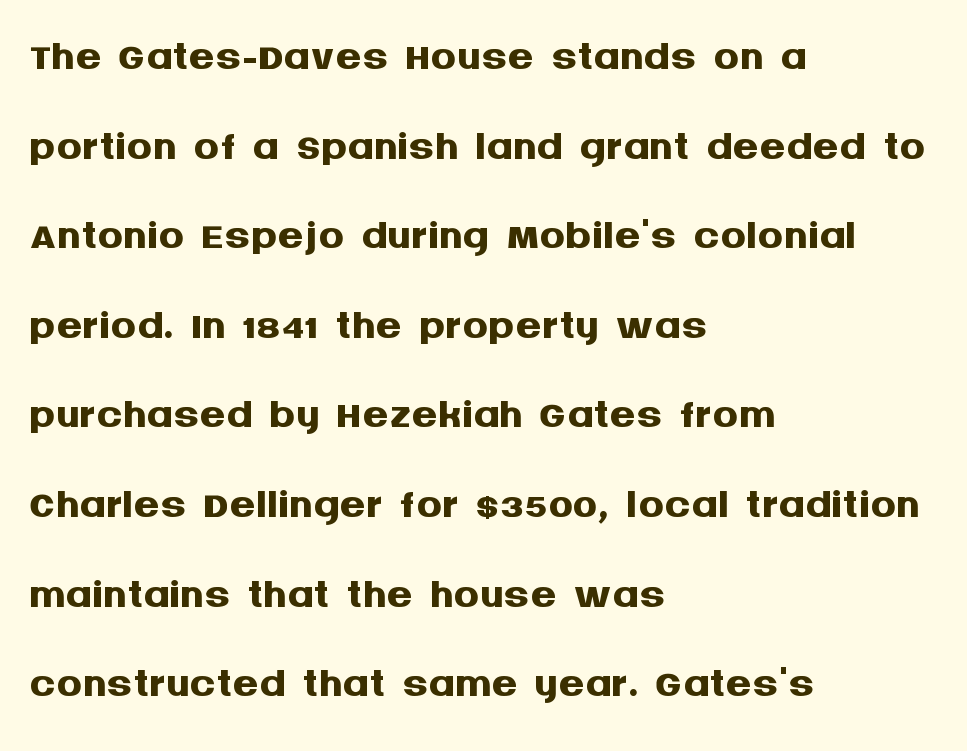
If you drew a line through each stem, it would be perfectly vertical. Which margin do the lines hug? The left one — the right edge is uneven. How would I describe the line gaps? Plain and ordinary. The typesetting leans heavy: a genuine bold. Letters rest on an invisible, unmarked baseline.
